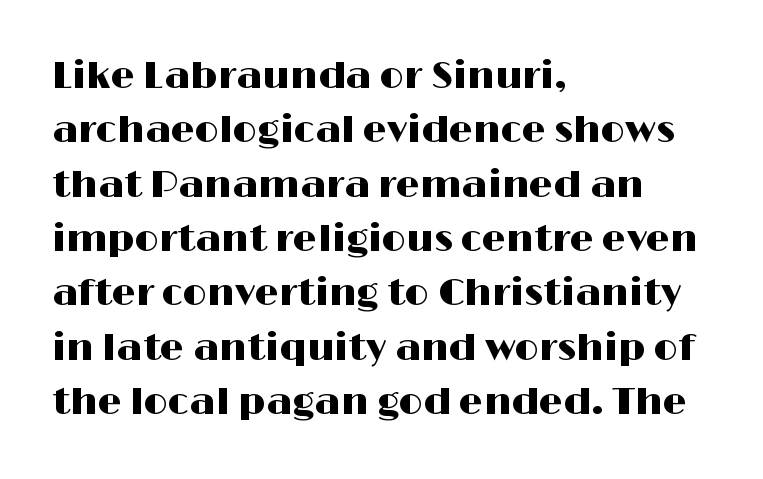
Q: Is the text italic (slanted)? A: No, it is upright.
Q: Is the typeface a serif or a sans-serif typeface? A: Sans-serif.
Q: Is the text underlined? A: No.
Q: How is the paragraph aligned? A: Left-aligned.
Q: Is the spacing between letters normal or unusually wide? A: Normal.
Q: Is the spacing between lines tight, normal or loose? A: Normal.
Q: Width (condensed, normal, or wide)? A: Wide.
Q: Stroke contrast? A: High.
Q: x-height? A: Medium.
Q: Monospaced? A: No.
